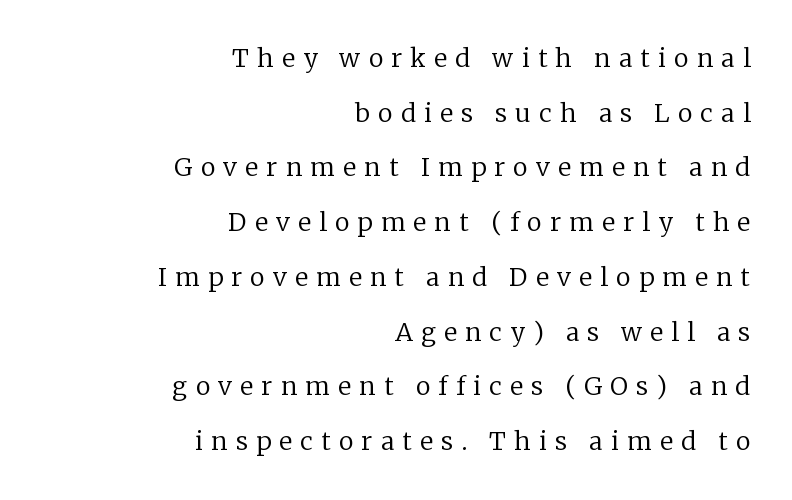
The image shows 25 px text type, upright; set right-aligned, loose line spacing (2.19x), unusually wide letter spacing (+0.33 em), not underlined.
